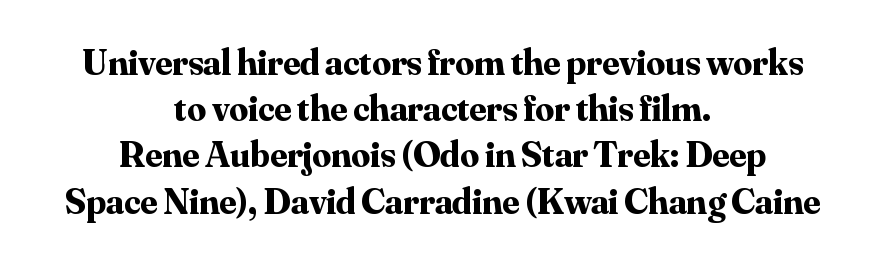
{"serif": "yes", "italic": "no", "bold": "yes", "weight": "bold", "width": "normal", "stroke_contrast": "medium", "x_height": "small", "monospaced": "no", "underline": "no", "align": "center", "line_spacing": "normal", "line_spacing_ratio": 1.25, "letter_spacing": "normal", "letter_spacing_em": 0.0, "glyph_px": 37}
